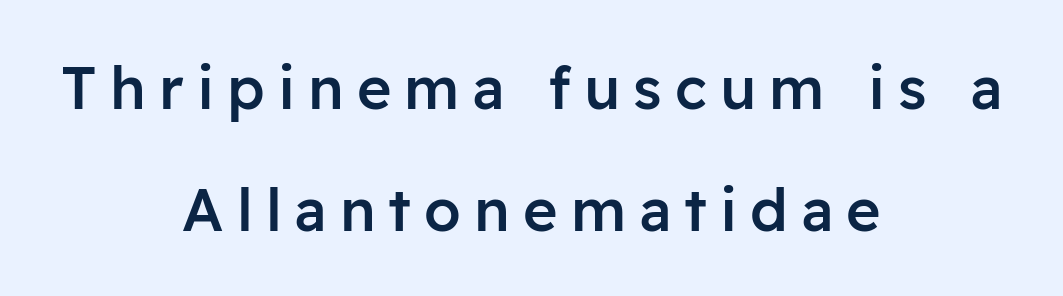
{"serif": "no", "italic": "no", "bold": "semi", "weight": "semibold", "width": "normal", "stroke_contrast": "low", "x_height": "medium", "monospaced": "no", "underline": "no", "align": "center", "line_spacing": "loose", "line_spacing_ratio": 2.06, "letter_spacing": "wide", "letter_spacing_em": 0.22, "glyph_px": 59}
